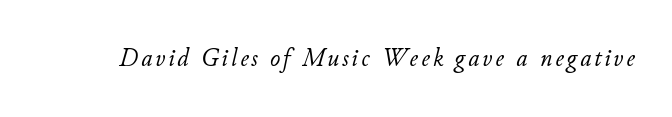
Q: Is the text bold? A: No.
Q: Is the text italic (slanted)? A: Yes, it leans right by about 11 degrees.
Q: Is the text underlined? A: No.
